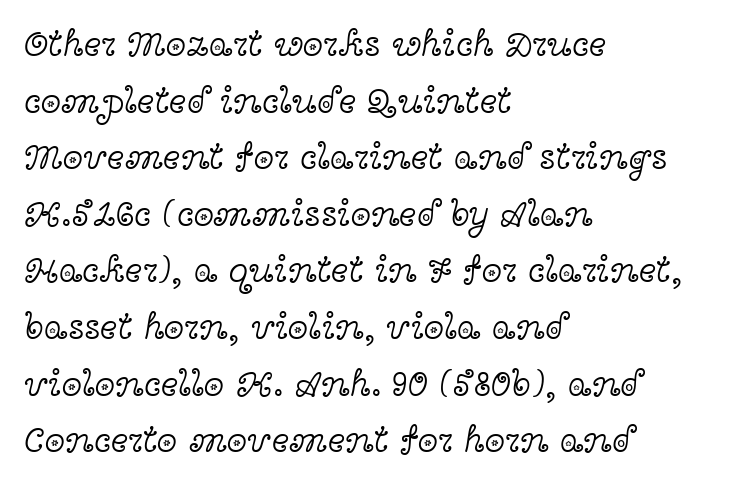
{"serif": "yes", "italic": "no", "bold": "no", "weight": "light", "width": "wide", "x_height": "medium", "monospaced": "no", "underline": "no", "align": "left", "line_spacing": "normal", "line_spacing_ratio": 1.53, "letter_spacing": "normal", "letter_spacing_em": 0.0, "glyph_px": 37}
